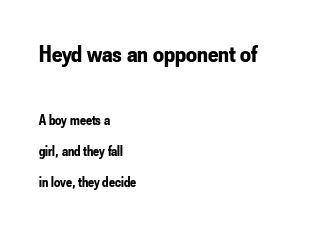
Q: Is the text bold? A: Yes.
Q: Is the text italic (slanted)? A: No, it is upright.
Q: Is the text underlined? A: No.
Q: How is the paragraph aligned? A: Left-aligned.
Q: Is the spacing between letters normal or unusually wide? A: Normal.
Q: Is the spacing between lines tight, normal or loose? A: Loose.
Q: Which block of text is set in a larger size, the first (top) or the second (bottom)? A: The first (top) one.
